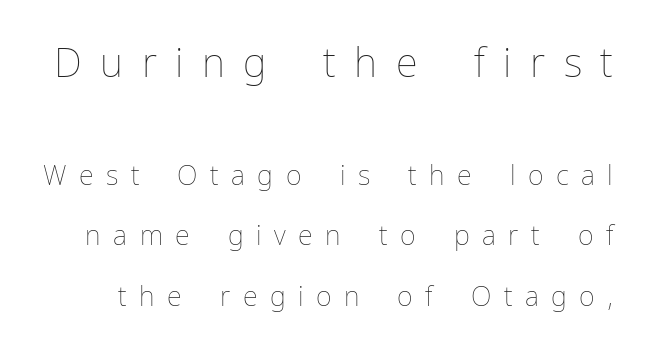
The image shows 40 px thin type, upright; set loose line spacing (2.24x), unusually wide letter spacing (+0.46 em), not underlined; the first (top) block is 1.48x larger; low stroke contrast and a medium x-height.
